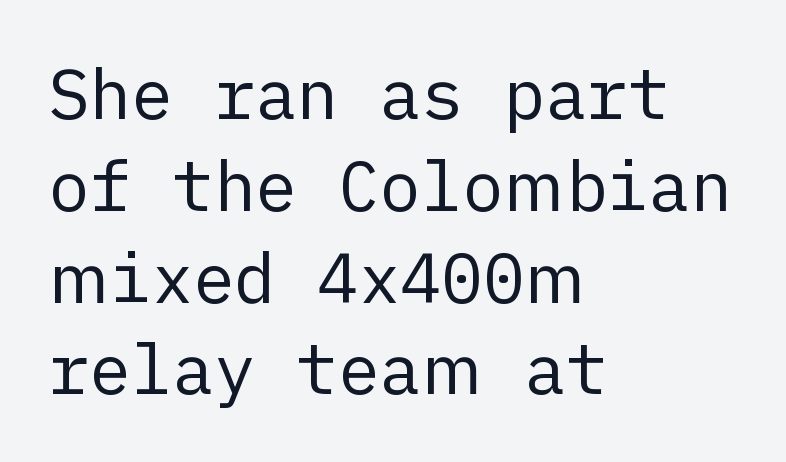
{"serif": "no", "italic": "no", "bold": "no", "weight": "regular", "width": "normal", "stroke_contrast": "low", "x_height": "medium", "underline": "no", "align": "left", "line_spacing": "normal", "line_spacing_ratio": 1.33, "letter_spacing": "normal", "letter_spacing_em": 0.0, "glyph_px": 69}
